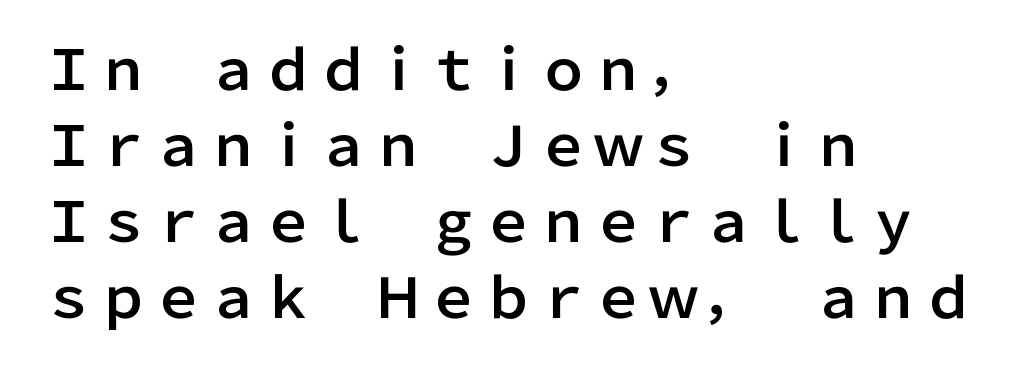
Q: Is the text italic (slanted)? A: No, it is upright.
Q: Is the typeface a serif or a sans-serif typeface? A: Sans-serif.
Q: Is the text underlined? A: No.
Q: How is the paragraph aligned? A: Left-aligned.
Q: Is the spacing between letters normal or unusually wide? A: Normal.
Q: Is the spacing between lines tight, normal or loose? A: Normal.
Q: Width (condensed, normal, or wide)? A: Normal.
Q: Stroke contrast? A: Low.
Q: x-height? A: Medium.
Q: Monospaced? A: No.
